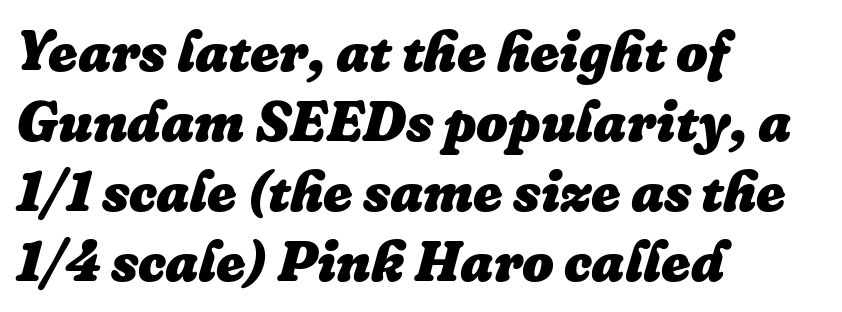
Q: Is the text bold? A: Yes.
Q: Is the text italic (slanted)? A: Yes, it leans right by about 16 degrees.
Q: Is the text underlined? A: No.
Q: How is the paragraph aligned? A: Left-aligned.
Q: Is the spacing between letters normal or unusually wide? A: Normal.
Q: Is the spacing between lines tight, normal or loose? A: Normal.
Q: Width (condensed, normal, or wide)? A: Normal.
Q: Stroke contrast? A: Low.
Q: x-height? A: Medium.
Q: Monospaced? A: No.
